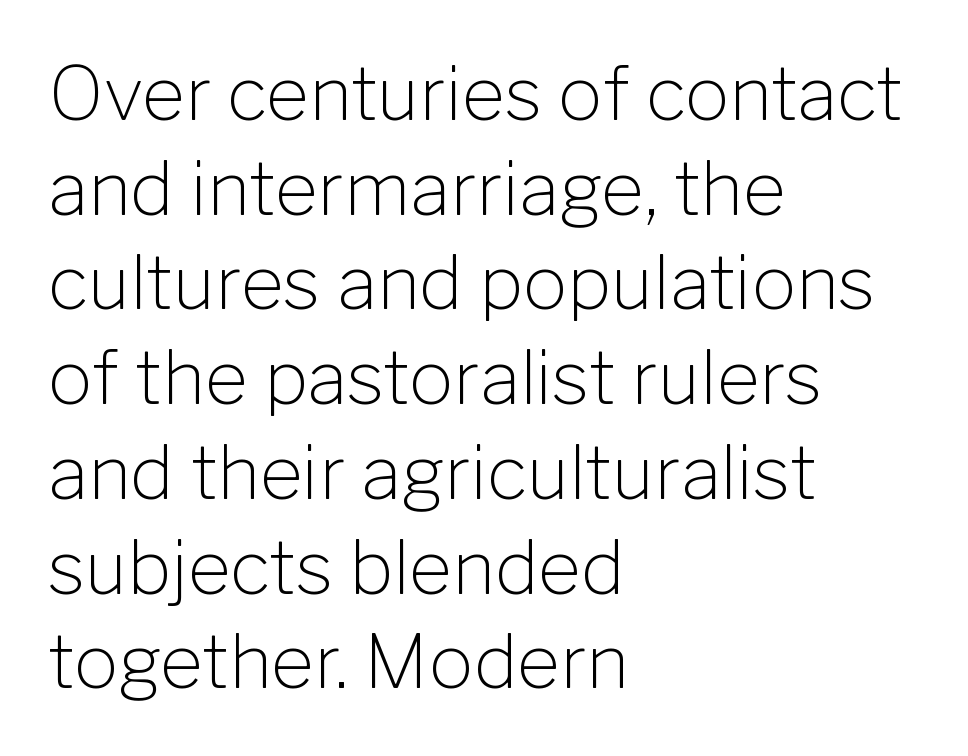
{"serif": "no", "italic": "no", "bold": "no", "weight": "light", "width": "normal", "stroke_contrast": "low", "x_height": "medium", "monospaced": "no", "underline": "no", "align": "left", "line_spacing": "normal", "line_spacing_ratio": 1.28, "letter_spacing": "normal", "letter_spacing_em": 0.0, "glyph_px": 74}
